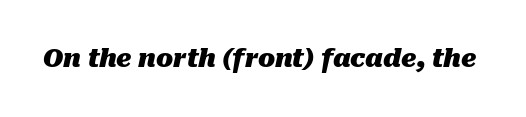
The image shows 25 px bold type, italic (leaning right); set normal letter spacing, not underlined.
